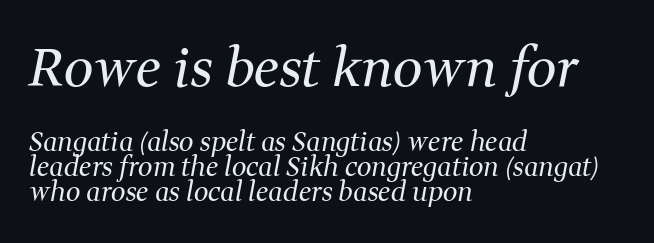
Beneath every word, the page is bare. Caption: upper text group enlarged, lower text group reduced. Do the characters align in a grid? No, the font is proportional. Spacing between characters is what you'd get straight out of the box. Serifs: yes, visible at the terminals of the letterforms. Baseline-to-baseline distance is barely more than the letter height.
